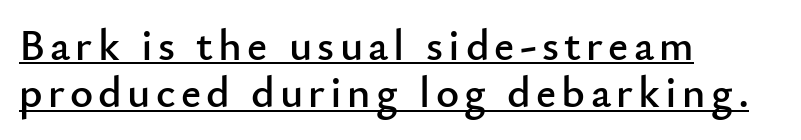
Q: Is the text italic (slanted)? A: No, it is upright.
Q: Is the typeface a serif or a sans-serif typeface? A: Sans-serif.
Q: Is the text underlined? A: Yes.
Q: How is the paragraph aligned? A: Left-aligned.
Q: Is the spacing between lines tight, normal or loose? A: Tight.
Q: Width (condensed, normal, or wide)? A: Normal.
Q: Stroke contrast? A: Low.
Q: x-height? A: Small.
Q: Monospaced? A: No.
